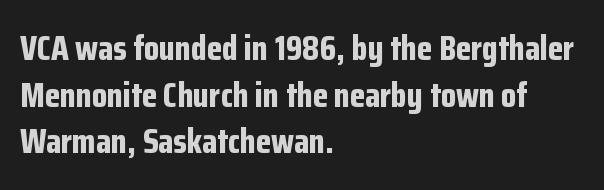
{"serif": "no", "italic": "no", "bold": "yes", "weight": "bold", "width": "condensed", "stroke_contrast": "low", "x_height": "medium", "monospaced": "no", "underline": "no", "align": "left", "line_spacing": "normal", "line_spacing_ratio": 1.33, "letter_spacing": "normal", "letter_spacing_em": 0.0, "glyph_px": 35}
